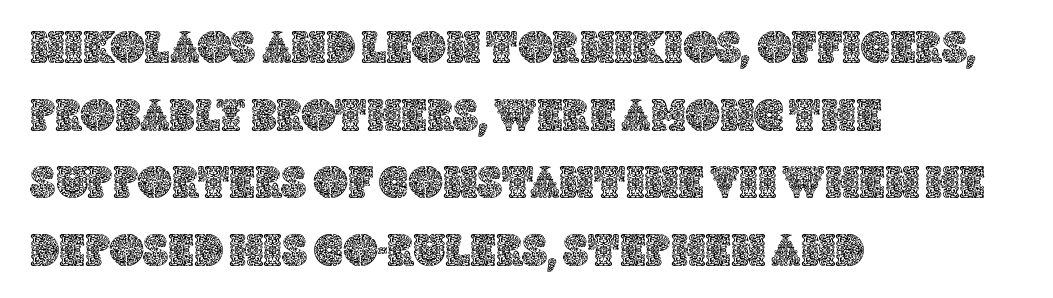
{"italic": "no", "width": "normal", "x_height": "large", "monospaced": "no", "underline": "no", "align": "left", "line_spacing": "normal", "line_spacing_ratio": 1.44, "letter_spacing": "normal", "letter_spacing_em": 0.0, "glyph_px": 47}
